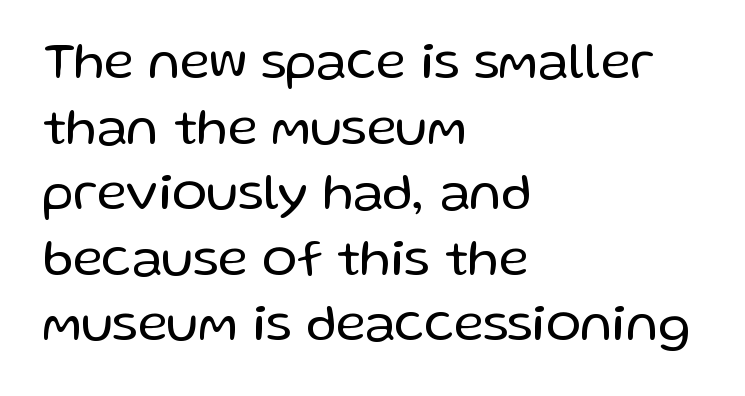
Q: Is the text bold? A: No.
Q: Is the text italic (slanted)? A: No, it is upright.
Q: Is the typeface a serif or a sans-serif typeface? A: Sans-serif.
Q: Is the text underlined? A: No.
Q: How is the paragraph aligned? A: Left-aligned.
Q: Is the spacing between letters normal or unusually wide? A: Normal.
Q: Is the spacing between lines tight, normal or loose? A: Normal.
Q: Width (condensed, normal, or wide)? A: Normal.
Q: Stroke contrast? A: Low.
Q: x-height? A: Medium.
Q: Monospaced? A: No.
